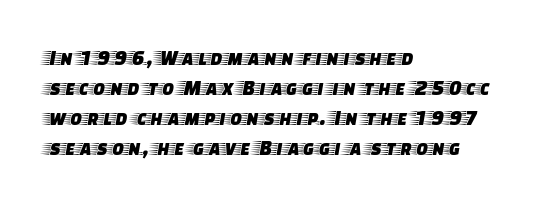
{"underline": "no", "align": "left", "line_spacing": "normal", "line_spacing_ratio": 1.36, "letter_spacing": "normal", "letter_spacing_em": 0.0, "glyph_px": 22}
